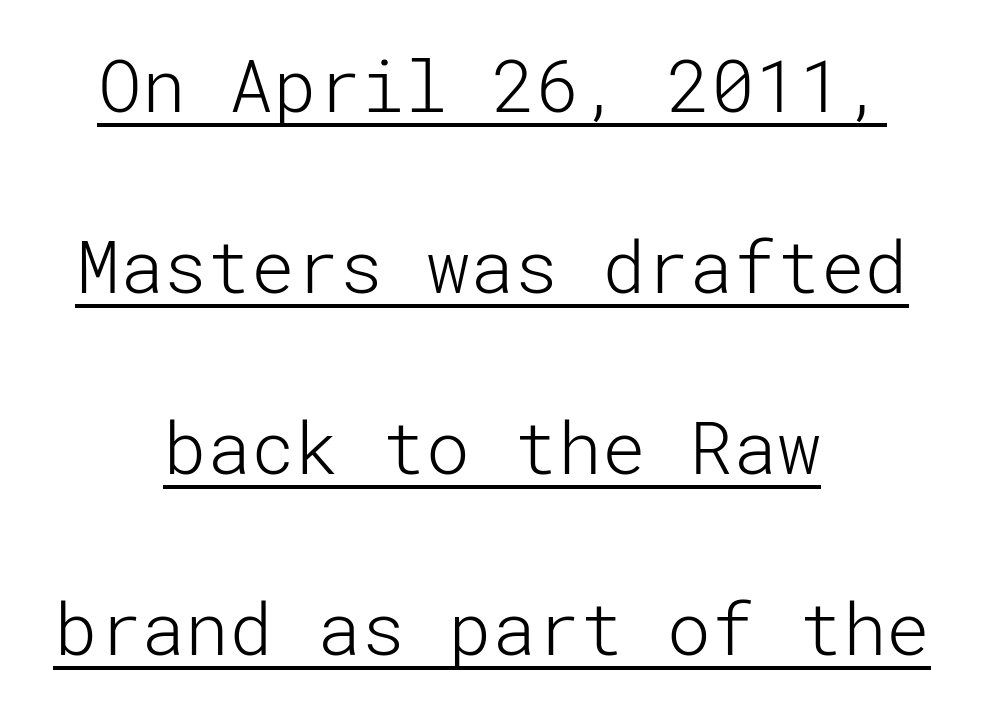
Q: Is the text bold? A: No.
Q: Is the text italic (slanted)? A: No, it is upright.
Q: Is the typeface a serif or a sans-serif typeface? A: Sans-serif.
Q: Is the text underlined? A: Yes.
Q: How is the paragraph aligned? A: Centered.
Q: Is the spacing between letters normal or unusually wide? A: Normal.
Q: Is the spacing between lines tight, normal or loose? A: Loose.
Q: Width (condensed, normal, or wide)? A: Normal.
Q: Stroke contrast? A: Low.
Q: x-height? A: Medium.
